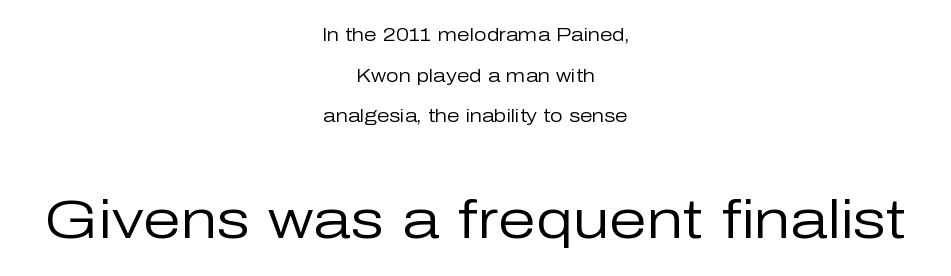
The image shows 54 px regular-weight sans-serif type, upright; set centered, loose line spacing (2.26x), normal letter spacing, not underlined; the second (bottom) block is 3.0x larger; low stroke contrast and a medium x-height.
